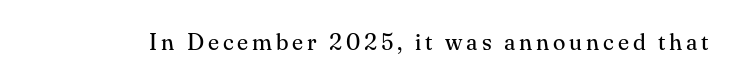
Q: Is the text bold? A: No.
Q: Is the text italic (slanted)? A: No, it is upright.
Q: Is the text underlined? A: No.
